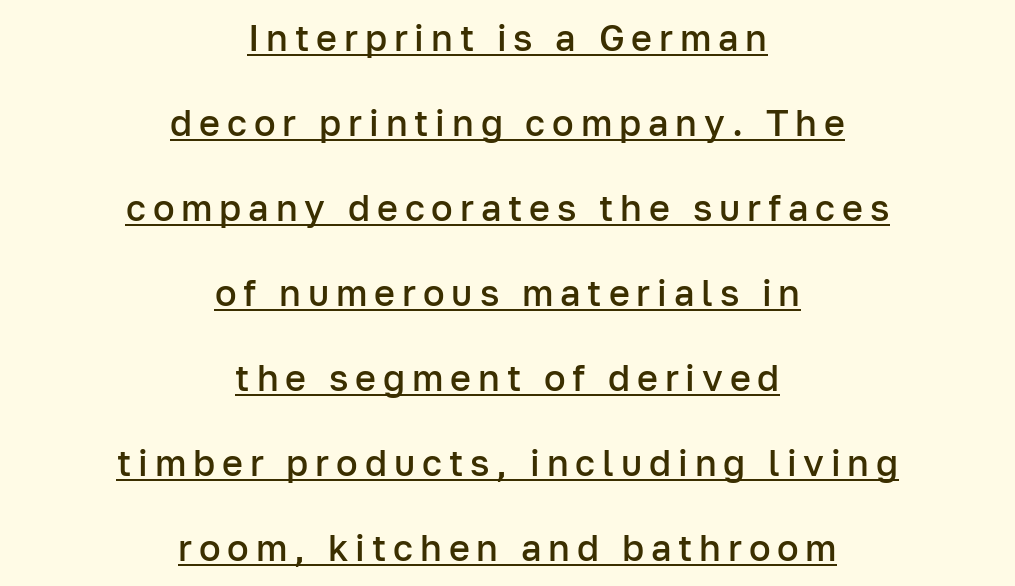
{"serif": "no", "italic": "no", "bold": "semi", "weight": "semibold", "width": "normal", "stroke_contrast": "low", "x_height": "medium", "monospaced": "no", "underline": "yes", "align": "center", "line_spacing": "loose", "line_spacing_ratio": 2.36, "glyph_px": 36}
